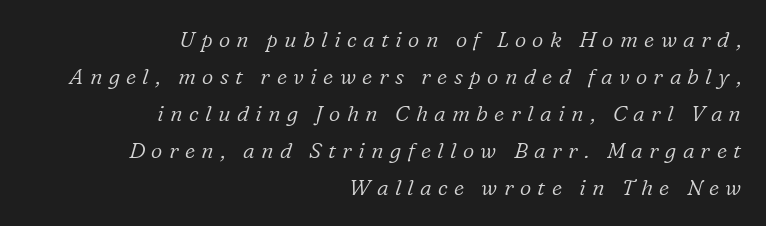
{"italic": "yes", "lean": "right", "slant_degrees": 16, "bold": "no", "underline": "no", "align": "right", "line_spacing": "normal", "line_spacing_ratio": 1.68, "letter_spacing": "wide", "letter_spacing_em": 0.29, "glyph_px": 22}
